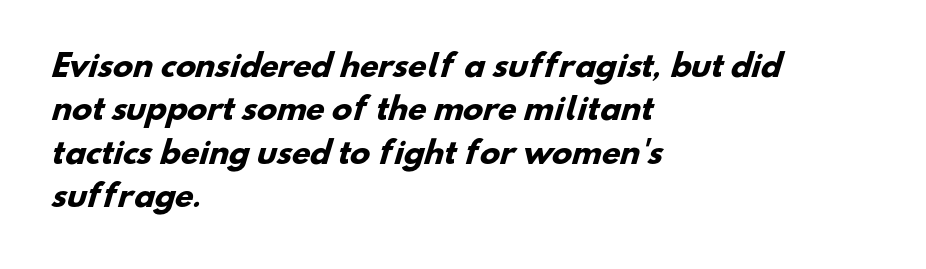
Q: Is the text bold? A: Yes.
Q: Is the typeface a serif or a sans-serif typeface? A: Sans-serif.
Q: Is the text underlined? A: No.
Q: How is the paragraph aligned? A: Left-aligned.
Q: Is the spacing between letters normal or unusually wide? A: Normal.
Q: Is the spacing between lines tight, normal or loose? A: Normal.
Q: Width (condensed, normal, or wide)? A: Normal.
Q: Stroke contrast? A: Low.
Q: x-height? A: Small.
Q: Monospaced? A: No.
